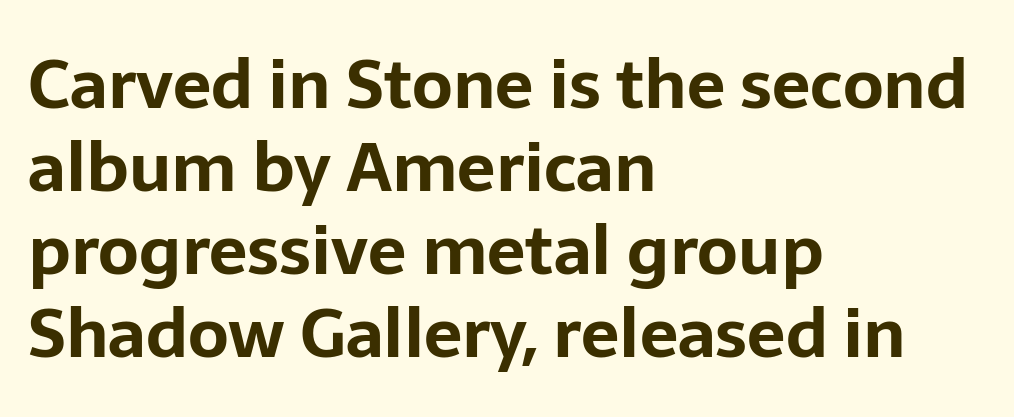
The lines in this sample share a left origin and differ only in where they stop. Glyph-to-glyph distance matches everyday printed text. Just letters on the line, the space beneath them empty. Unlike a traditional serif, this face leaves its strokes unadorned. Plenty of ink on the page — the face is bold. Quick note: not italic, upright.
